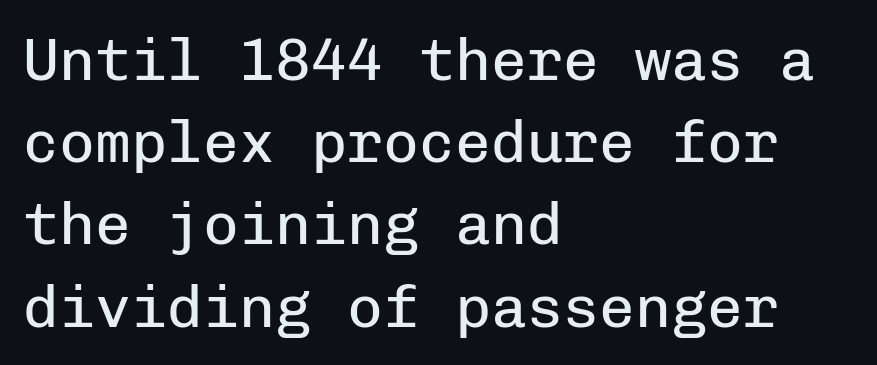
{"serif": "no", "italic": "no", "bold": "no", "weight": "regular", "width": "normal", "stroke_contrast": "low", "x_height": "medium", "monospaced": "yes", "underline": "no", "align": "left", "line_spacing": "normal", "line_spacing_ratio": 1.37, "letter_spacing": "normal", "letter_spacing_em": 0.0, "glyph_px": 60}
